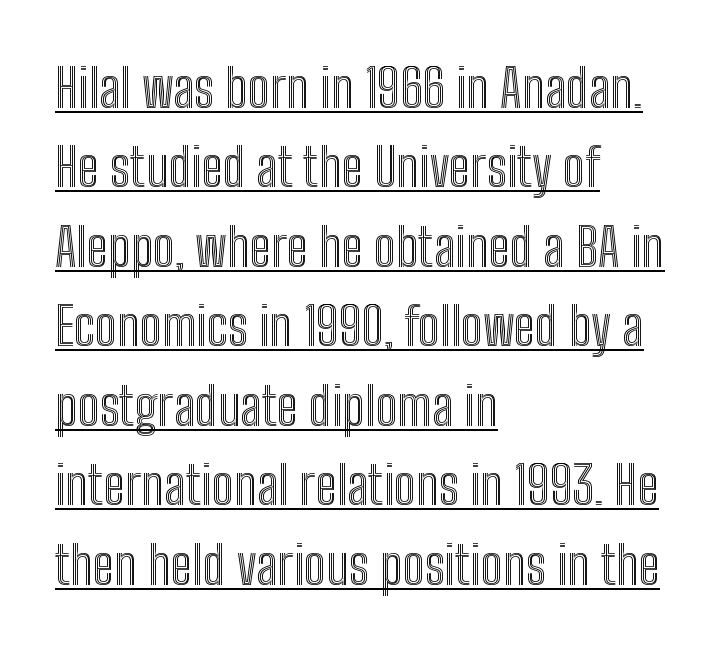
The image shows 53 px condensed type, upright; set left-aligned, normal line spacing (1.5x), normal letter spacing, underlined; a medium x-height.
